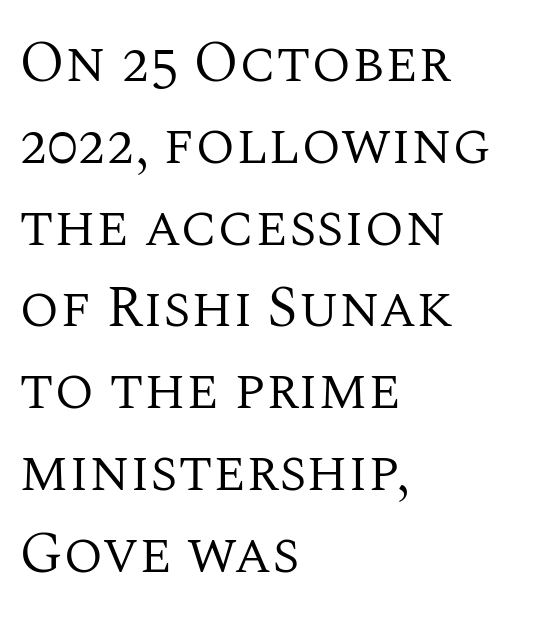
These lines were composed using upright roman letters. A classic flush-left, rag-right setting is used for this passage. Vertical spacing — default. The specimen omits any rule beneath the text block's lines.
